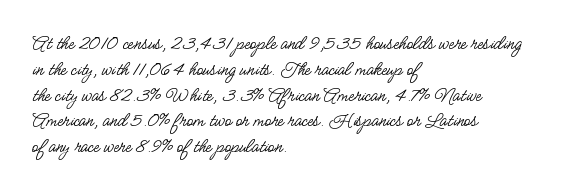
Q: Is the text bold? A: No.
Q: Is the text italic (slanted)? A: Yes.
Q: Is the text underlined? A: No.
Q: How is the paragraph aligned? A: Left-aligned.
Q: Is the spacing between letters normal or unusually wide? A: Normal.
